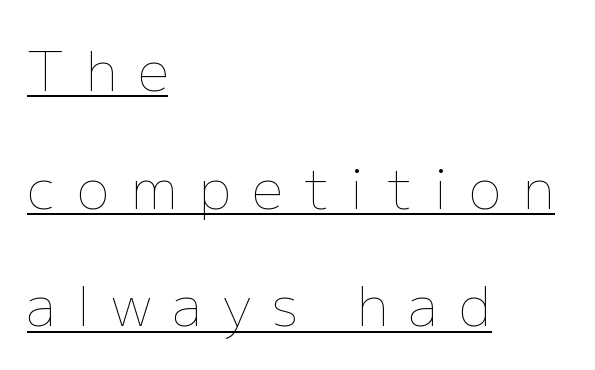
The image shows 55 px thin type, upright; set left-aligned, loose line spacing (2.14x), unusually wide letter spacing (+0.38 em), underlined; low stroke contrast and a medium x-height.
